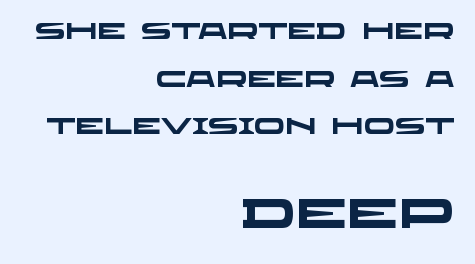
Quick note: underline off. The letters in the lower block stand taller than those in the block above. The typesetting leans heavy: a genuine bold. The rag falls on the left side of this text block.
